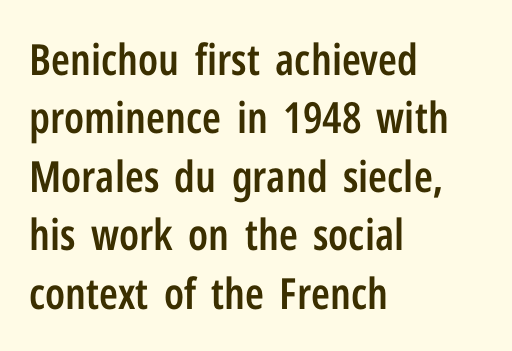
The image shows 43 px semibold, condensed sans-serif type, upright; set left-aligned, normal line spacing (1.36x), normal letter spacing, not underlined; low stroke contrast and a medium x-height.
